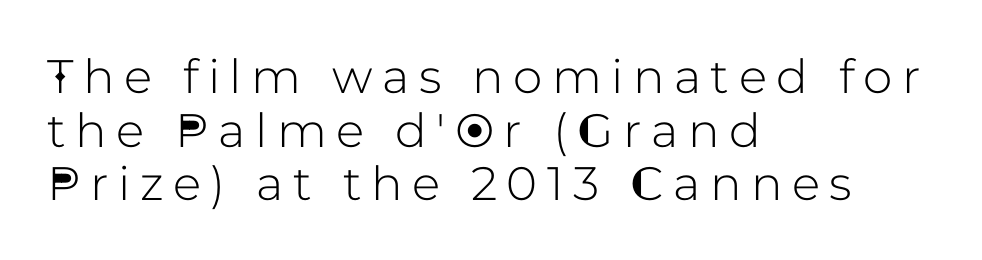
{"serif": "no", "italic": "no", "width": "normal", "stroke_contrast": "low", "x_height": "medium", "monospaced": "no", "underline": "no", "align": "left", "line_spacing": "tight", "line_spacing_ratio": 1.14, "letter_spacing": "wide", "letter_spacing_em": 0.2, "glyph_px": 47}
